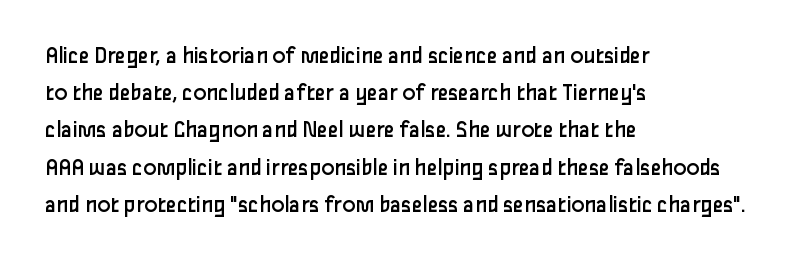
Ordinary non-slanted type is in use. This sample uses plain, unmodified letter spacing. Has an underline been added? It has not. The designer left line spacing at the default. The cut favours lightness, reaching ordinary text weight at its darkest. Layout note: lines flush left.
